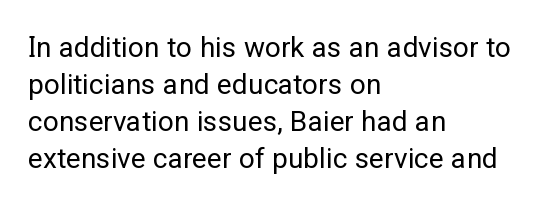
Q: Is the text bold? A: No.
Q: Is the text italic (slanted)? A: No, it is upright.
Q: Is the typeface a serif or a sans-serif typeface? A: Sans-serif.
Q: Is the text underlined? A: No.
Q: How is the paragraph aligned? A: Left-aligned.
Q: Is the spacing between letters normal or unusually wide? A: Normal.
Q: Is the spacing between lines tight, normal or loose? A: Normal.
Q: Width (condensed, normal, or wide)? A: Normal.
Q: Stroke contrast? A: Low.
Q: x-height? A: Medium.
Q: Monospaced? A: No.
